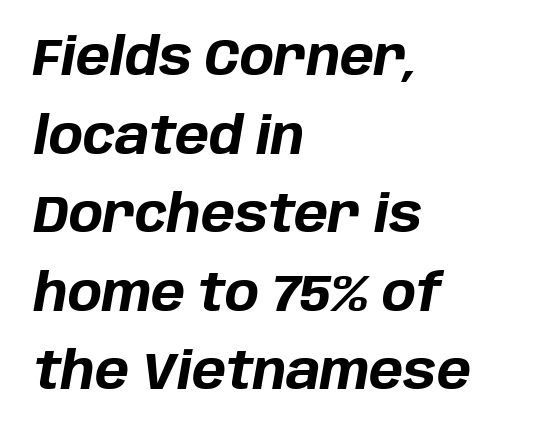
The image shows 51 px bold type, italic (leaning right); set left-aligned, normal line spacing (1.54x), normal letter spacing, not underlined; low stroke contrast and a large x-height.
